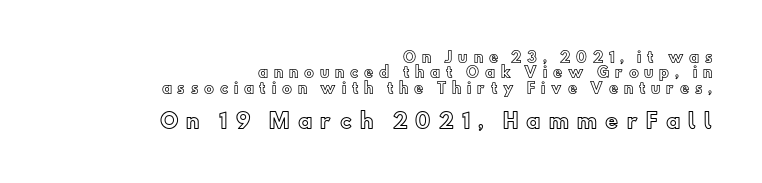
{"italic": "no", "underline": "no", "align": "right", "line_spacing": "tight", "line_spacing_ratio": 1.1, "letter_spacing": "wide", "letter_spacing_em": 0.41, "larger_block": "second", "size_ratio": 1.43, "glyph_px": 20}
